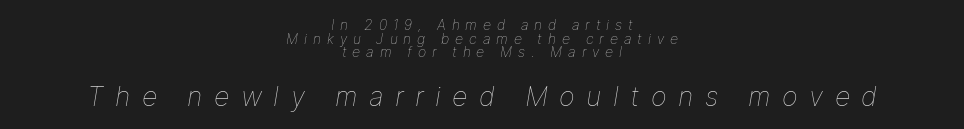
Q: Is the text bold? A: No.
Q: Is the text italic (slanted)? A: Yes, it leans right by about 9 degrees.
Q: Is the text underlined? A: No.
Q: How is the paragraph aligned? A: Centered.
Q: Is the spacing between letters normal or unusually wide? A: Unusually wide.
Q: Is the spacing between lines tight, normal or loose? A: Tight.
Q: Which block of text is set in a larger size, the first (top) or the second (bottom)? A: The second (bottom) one.
